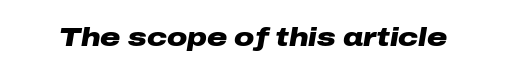
Emphasis by weight is at full strength: bold. Observe the lean: these are italic letterforms. Underlining? Definitely not there. Observe the ordinary spacing: letters are neighbours, not strangers.
